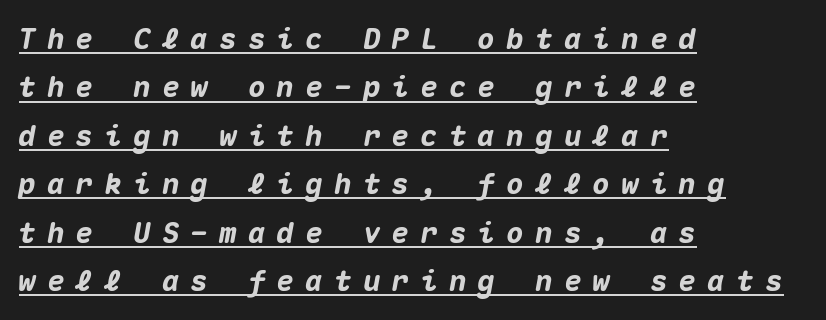
Every character sits at an angle, as italics do. Letter spacing: wide. The glyphs have the mass of a bold cut. Every word sits above its own underline. A typesetter would call this monospace, since all characters share one set width. Every row of glyphs begins at an identical x-position on the left.
